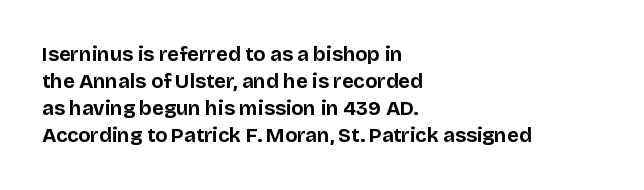
{"italic": "no", "bold": "yes", "underline": "no", "align": "left", "line_spacing": "normal", "line_spacing_ratio": 1.35, "letter_spacing": "normal", "letter_spacing_em": 0.0, "glyph_px": 20}
